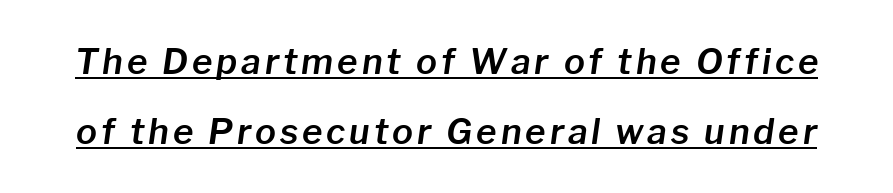
{"italic": "yes", "lean": "right", "slant_degrees": 8, "width": "normal", "stroke_contrast": "low", "x_height": "medium", "monospaced": "no", "underline": "yes", "line_spacing": "loose", "line_spacing_ratio": 2.0, "glyph_px": 35}
